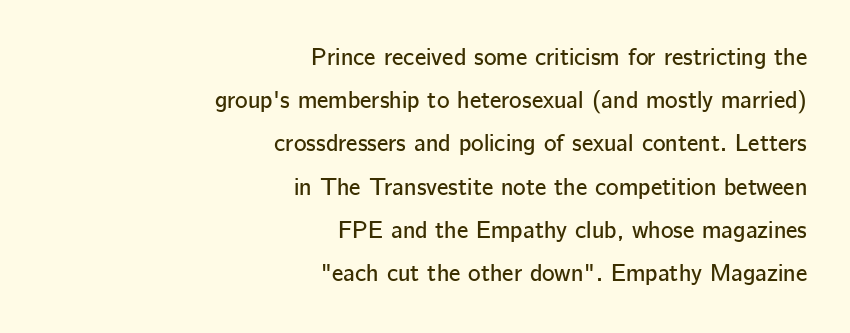
{"italic": "no", "underline": "no", "align": "right", "line_spacing_ratio": 1.8, "letter_spacing": "normal", "letter_spacing_em": 0.0, "glyph_px": 24}
